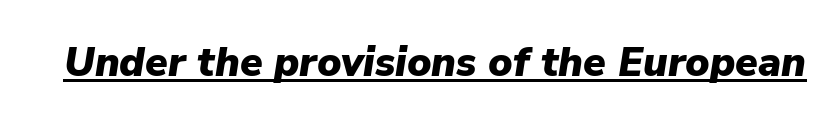
The image shows 41 px heavy type, italic (leaning right); set normal letter spacing, underlined; low stroke contrast and a medium x-height.
